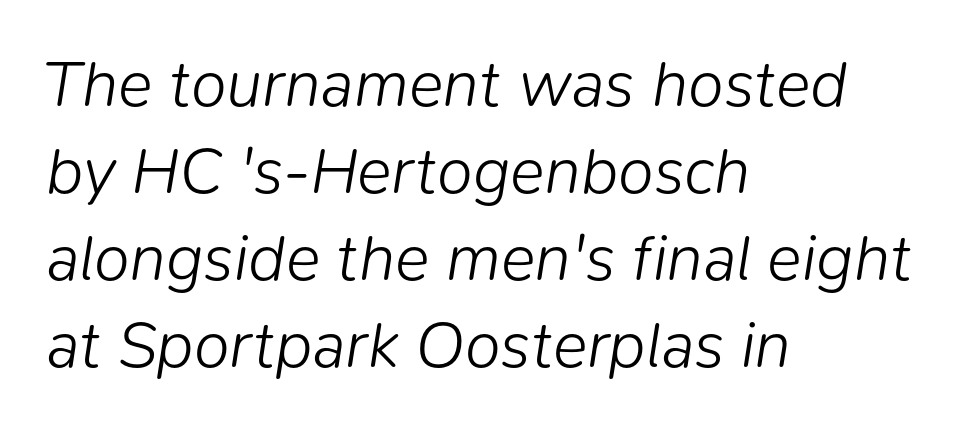
The image shows 65 px light type, italic (leaning right); set left-aligned, normal line spacing (1.34x), normal letter spacing, not underlined; low stroke contrast and a medium x-height.
